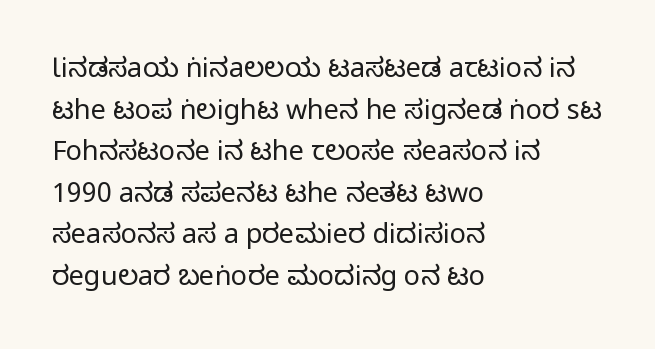
{"italic": "no", "bold": "no", "underline": "no", "align": "left", "line_spacing": "normal", "line_spacing_ratio": 1.54, "letter_spacing": "normal", "letter_spacing_em": 0.0, "glyph_px": 27}
